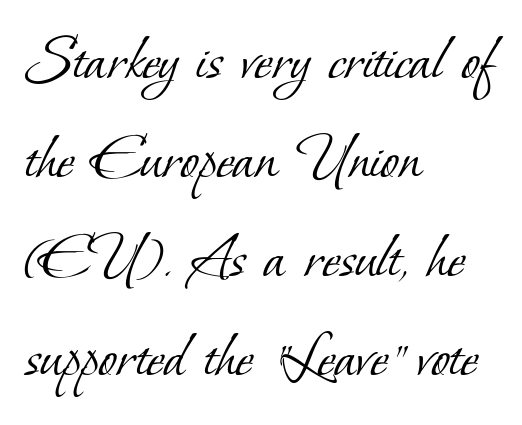
Q: Is the text bold? A: No.
Q: Is the typeface a serif or a sans-serif typeface? A: Serif.
Q: Is the text underlined? A: No.
Q: How is the paragraph aligned? A: Left-aligned.
Q: Is the spacing between letters normal or unusually wide? A: Normal.
Q: Is the spacing between lines tight, normal or loose? A: Normal.
Q: Width (condensed, normal, or wide)? A: Normal.
Q: Stroke contrast? A: Low.
Q: x-height? A: Small.
Q: Monospaced? A: No.
